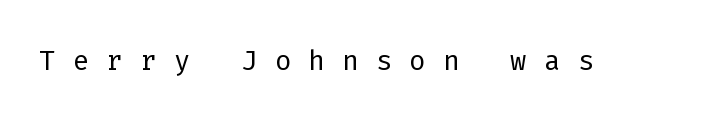
Think standard paragraph weight, or any step lighter than that. A typesetter would call this monospace, since all characters share one set width. These lines are composed in type without serifs. This sample uses expanded letter spacing, leaving extra air between glyphs.
